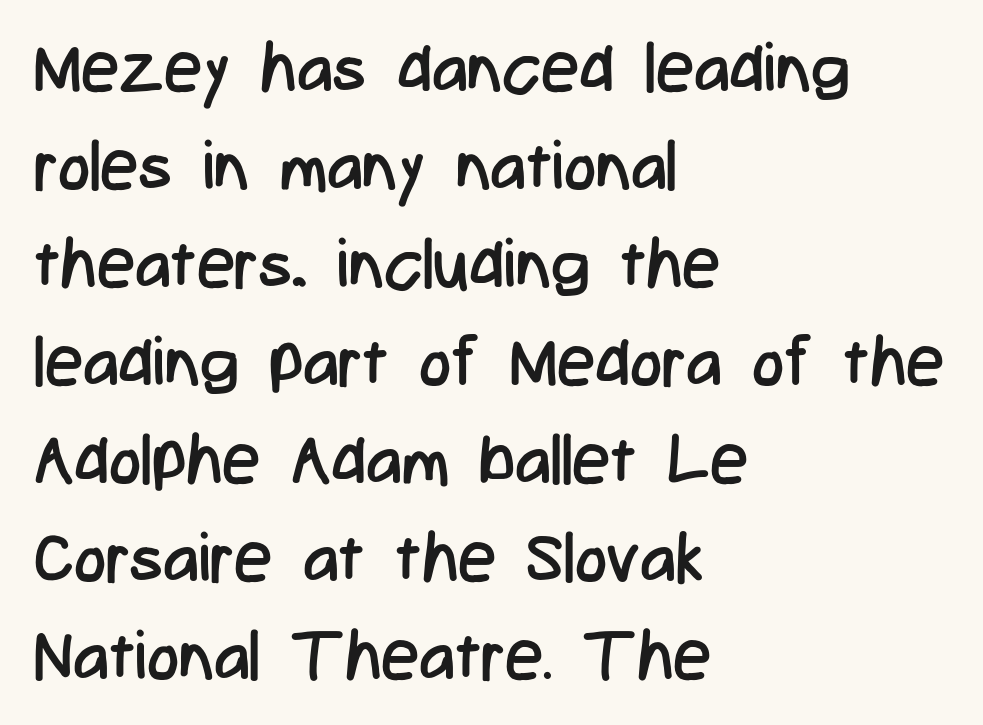
Q: Is the text bold? A: No.
Q: Is the text italic (slanted)? A: No, it is upright.
Q: Is the typeface a serif or a sans-serif typeface? A: Sans-serif.
Q: Is the text underlined? A: No.
Q: How is the paragraph aligned? A: Left-aligned.
Q: Is the spacing between letters normal or unusually wide? A: Normal.
Q: Is the spacing between lines tight, normal or loose? A: Normal.
Q: Width (condensed, normal, or wide)? A: Condensed.
Q: Stroke contrast? A: Low.
Q: x-height? A: Medium.
Q: Monospaced? A: No.
